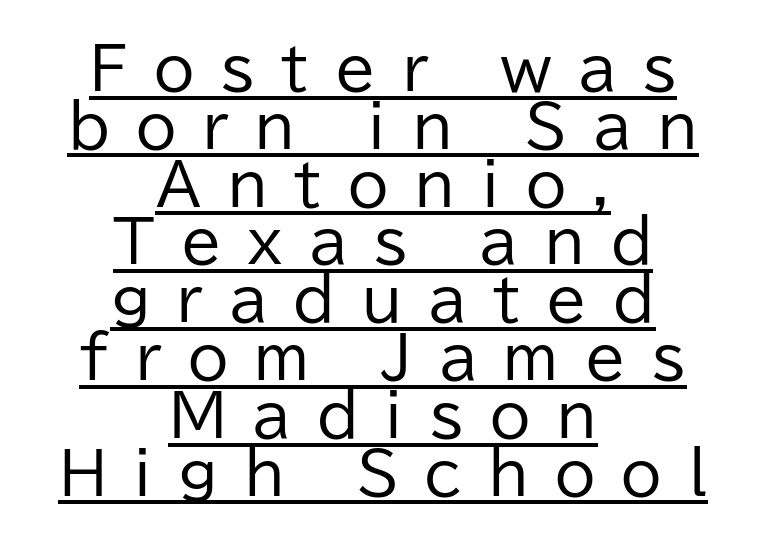
The horizontal fit of the characters is loose and conspicuously gappy. The weight would be labelled regular, book, light, or lighter still. Leftover space on each line is divided equally before and after the words. A typesetter would call this proportional, since set widths differ per character.
